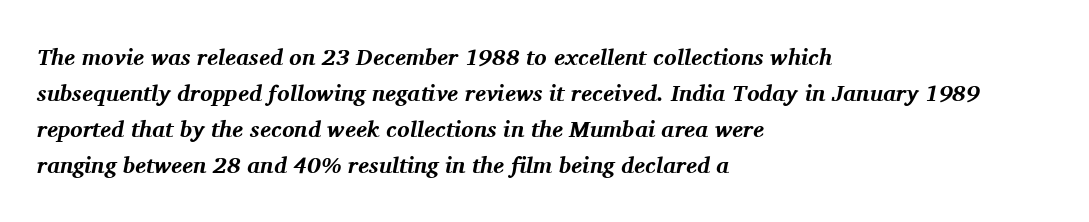
The baseline area is clear. Students, note that the glyphs here touch the page at normal intervals. Emphasis-style slanted type is in use. Every row of glyphs begins at an identical x-position on the left. Emphasis by weight is at full strength: bold. Does the leading feel generous? No, just average.
